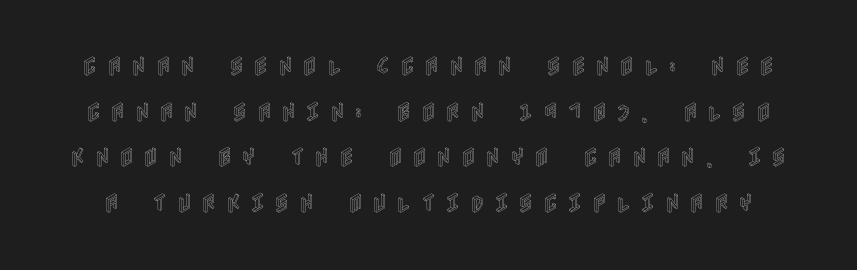
{"italic": "no", "underline": "no", "line_spacing": "loose", "line_spacing_ratio": 2.17, "letter_spacing": "wide", "letter_spacing_em": 0.43, "glyph_px": 21}
